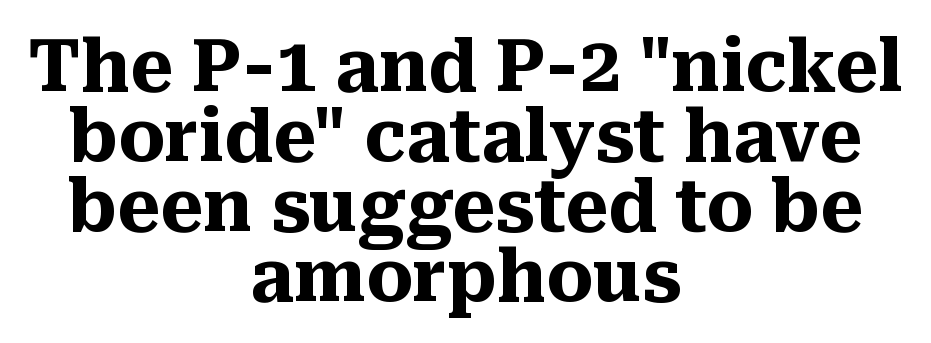
The image shows 73 px heavy serif type, upright; set centered, tight line spacing (0.96x), normal letter spacing, not underlined; medium stroke contrast and a medium x-height.
